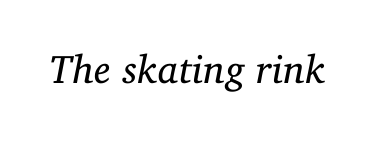
Q: Is the text bold? A: No.
Q: Is the text italic (slanted)? A: Yes, it leans right by about 11 degrees.
Q: Is the typeface a serif or a sans-serif typeface? A: Serif.
Q: Is the text underlined? A: No.
Q: Is the spacing between letters normal or unusually wide? A: Normal.
Q: Width (condensed, normal, or wide)? A: Normal.
Q: Stroke contrast? A: Low.
Q: x-height? A: Medium.
Q: Monospaced? A: No.
